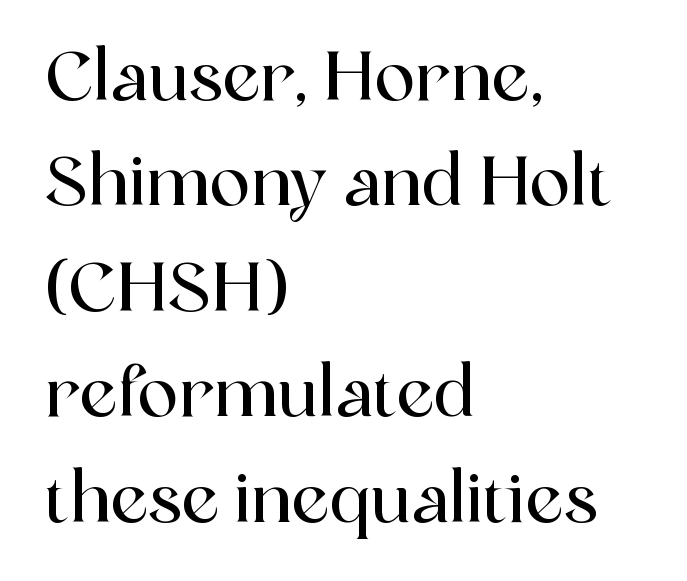
The foot of each line stays bare and open. You could not count columns in this text — the font is proportionally spaced. A roman cut, with each character standing at attention. Leftover space on each line is placed entirely after the last word.
